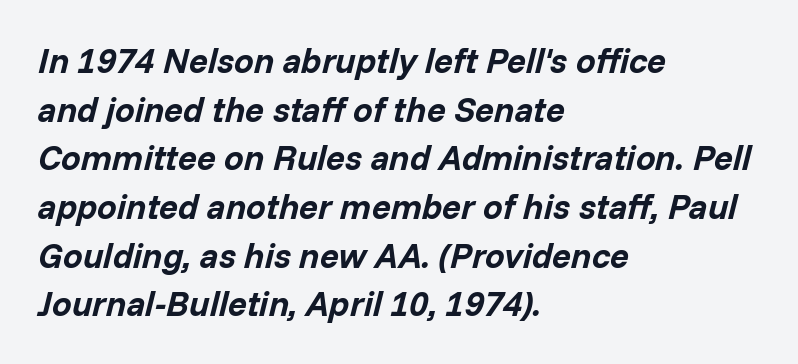
Baseline-to-baseline distance is the conventional proportion of letter height. The typesetter chose a ragged-right arrangement here. The specimen omits any rule beneath the text block's lines. Emphasis-style slanted type is in use. Tracking value appears to be zero — textbook default spacing.
